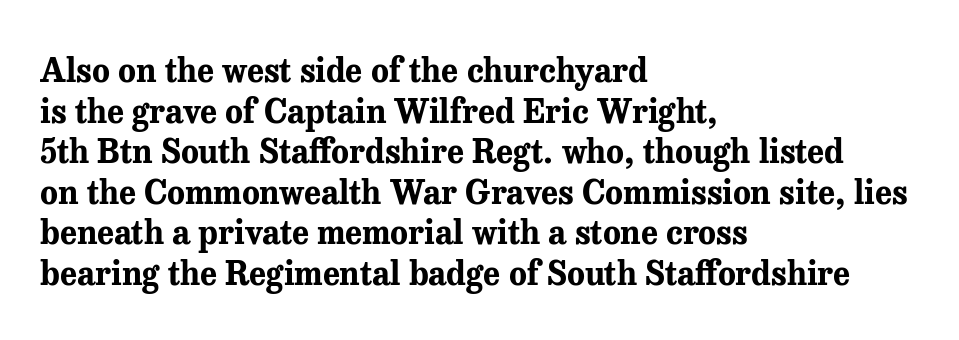
{"serif": "yes", "italic": "no", "bold": "yes", "weight": "bold", "width": "normal", "stroke_contrast": "medium", "x_height": "medium", "monospaced": "no", "underline": "no", "align": "left", "line_spacing_ratio": 1.23, "letter_spacing": "normal", "letter_spacing_em": 0.0, "glyph_px": 33}
